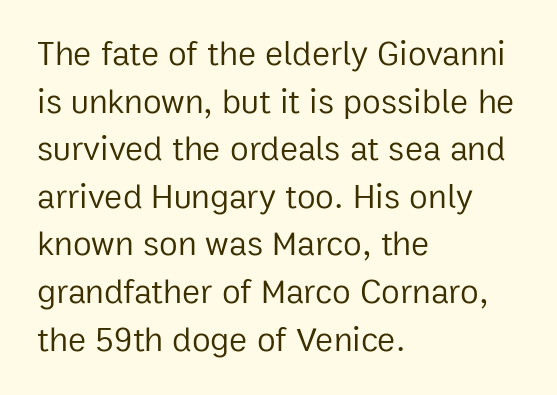
Check the space under the baseline: it is left empty. Weight: not bold — regular or lighter. Proportional: the letters do not fall into vertical columns. If you drew a line through each stem, it would be perfectly vertical. The letters sit at their default tracking, neither squeezed nor spread. Summary of vertical rhythm: regular, with standard interline spacing.
